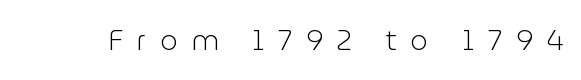
Q: Is the text bold? A: No.
Q: Is the text italic (slanted)? A: No, it is upright.
Q: Is the typeface a serif or a sans-serif typeface? A: Sans-serif.
Q: Is the text underlined? A: No.
Q: Is the spacing between letters normal or unusually wide? A: Unusually wide.
Q: Width (condensed, normal, or wide)? A: Normal.
Q: Stroke contrast? A: Low.
Q: x-height? A: Medium.
Q: Monospaced? A: No.
